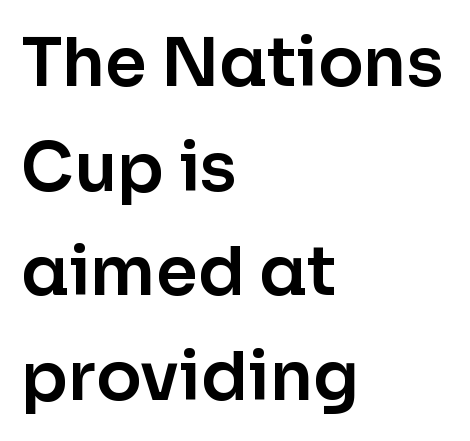
Compared with typical body copy, the letter spacing here is the same. Posture: straight, roman, zero tilt. The block of text has a typical density, with ordinary space between rows. Rule under the text: the space is simply empty. Does the type have serifs? No, each stem ends abruptly. Left-aligned paragraph, ragged on the right.
